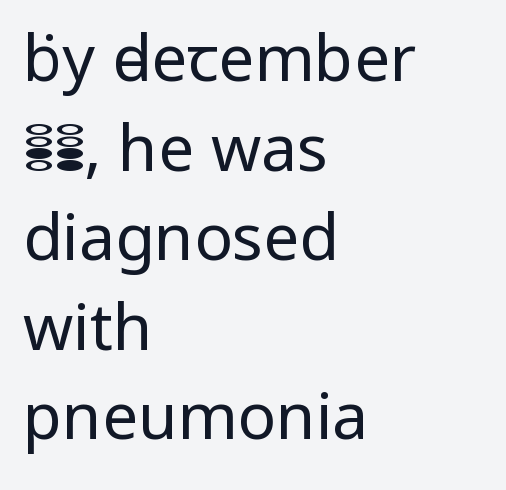
Notice how descenders clear the ascenders below comfortably — that's standard leading. Nothing heavy about these letters — not bold at all. A typesetter would call this zero additional tracking. Style check: upright. Character widths vary here, with narrow letters taking less room than wide ones.
